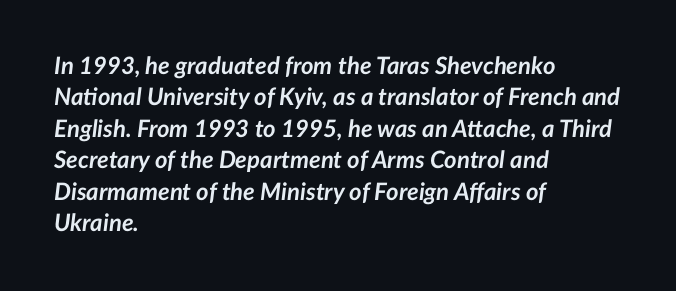
Leading: standard. Inter-character spacing is left at the font's built-in metrics. Honestly, there is no underline to notice here at all. A student would call this left alignment; a typographer would say flush left, rag right. The letters are bold, with thick, heavy strokes.
